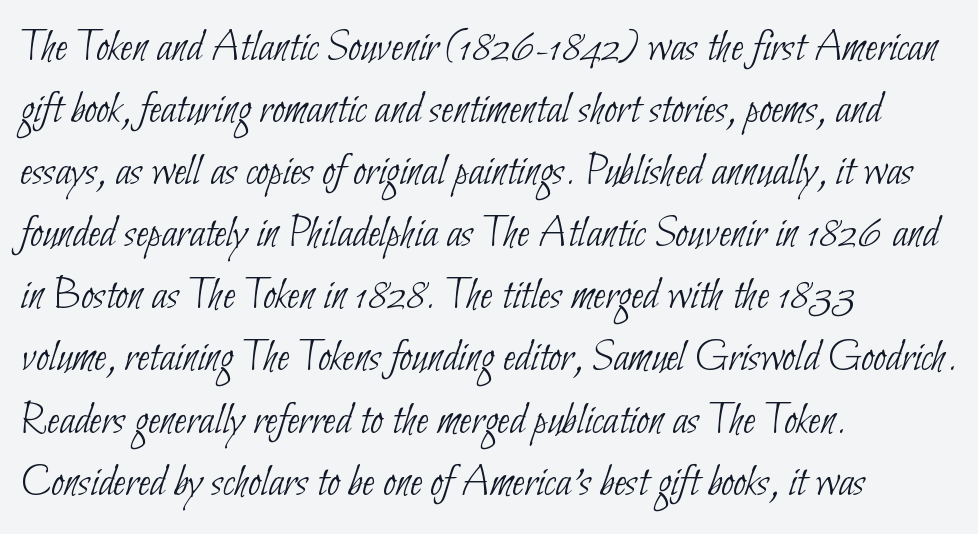
Q: Is the text bold? A: No.
Q: Is the typeface a serif or a sans-serif typeface? A: Sans-serif.
Q: Is the text underlined? A: No.
Q: How is the paragraph aligned? A: Left-aligned.
Q: Is the spacing between letters normal or unusually wide? A: Normal.
Q: Is the spacing between lines tight, normal or loose? A: Normal.
Q: Width (condensed, normal, or wide)? A: Condensed.
Q: Stroke contrast? A: Low.
Q: x-height? A: Small.
Q: Monospaced? A: No.
